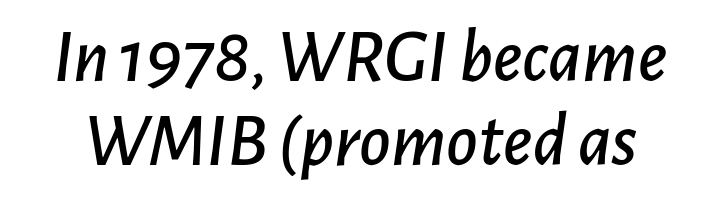
Q: Is the text italic (slanted)? A: Yes, it leans right by about 7 degrees.
Q: Is the text underlined? A: No.
Q: Is the spacing between letters normal or unusually wide? A: Normal.
Q: Is the spacing between lines tight, normal or loose? A: Tight.
Q: Width (condensed, normal, or wide)? A: Normal.
Q: Stroke contrast? A: Low.
Q: x-height? A: Medium.
Q: Monospaced? A: No.
